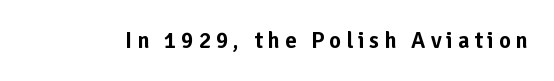
{"italic": "no", "underline": "no", "letter_spacing": "wide", "letter_spacing_em": 0.21, "glyph_px": 23}
